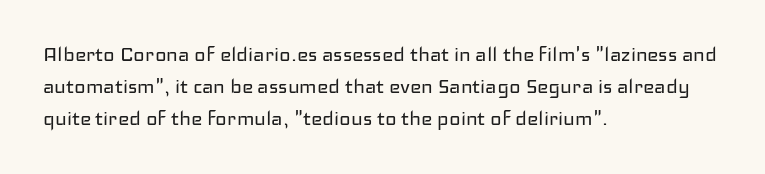
A bare baseline throughout the passage. Does the lettering tilt? It doesn't — this is upright. Leftover space on each line is placed entirely after the last word. Regarding leading, the lines here are spaced in the standard way. Inter-character spacing is left at the font's built-in metrics. Compared with a typical body face, this is equally light or lighter still.
